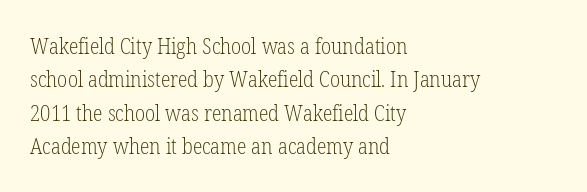
{"italic": "no", "bold": "no", "underline": "no", "align": "left", "line_spacing": "normal", "line_spacing_ratio": 1.52, "letter_spacing": "normal", "letter_spacing_em": 0.0, "glyph_px": 22}
